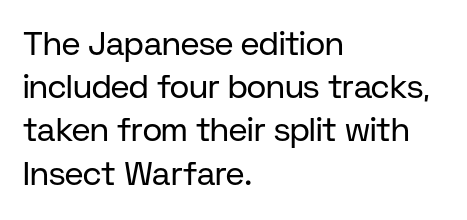
{"serif": "no", "italic": "no", "bold": "no", "weight": "regular", "width": "normal", "stroke_contrast": "low", "x_height": "medium", "monospaced": "no", "underline": "no", "align": "left", "line_spacing": "normal", "line_spacing_ratio": 1.31, "letter_spacing": "normal", "letter_spacing_em": 0.0, "glyph_px": 33}
